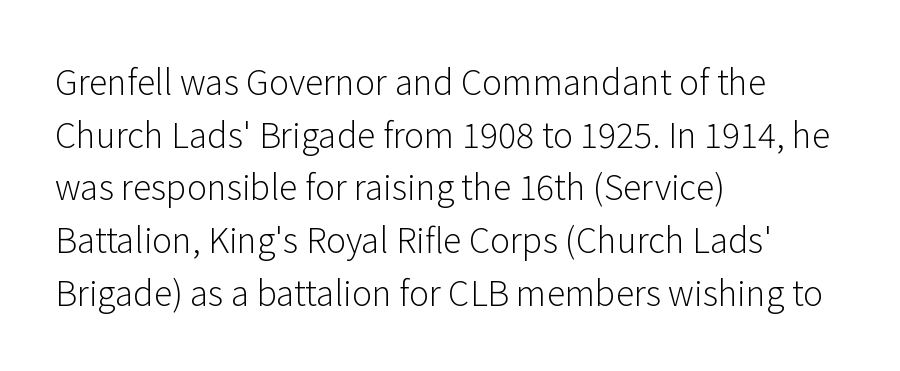
{"serif": "no", "italic": "no", "bold": "no", "weight": "light", "width": "normal", "stroke_contrast": "low", "x_height": "medium", "monospaced": "no", "underline": "no", "align": "left", "line_spacing": "normal", "line_spacing_ratio": 1.55, "letter_spacing": "normal", "letter_spacing_em": 0.0, "glyph_px": 34}
